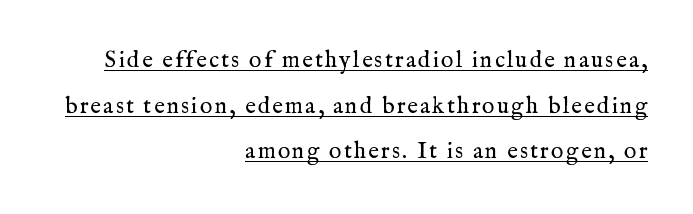
Compared with a flush-left layout, this one pins lines to the opposite, right side. Do the letters lean? They stand straight. Weight: not bold — regular or lighter. The typesetter has applied underlining to the passage shown. Vertical spacing — loose.
